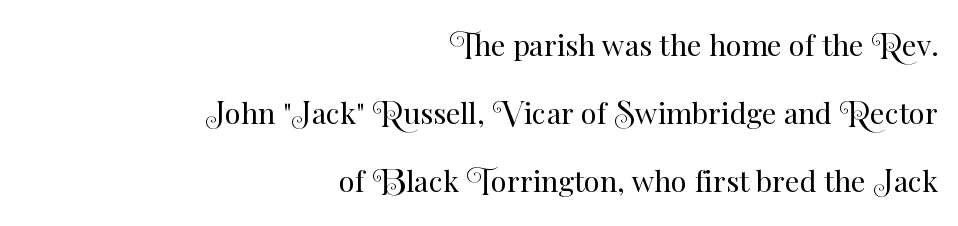
{"italic": "no", "bold": "no", "weight": "regular", "width": "normal", "stroke_contrast": "medium", "x_height": "small", "monospaced": "no", "underline": "no", "align": "right", "line_spacing": "loose", "line_spacing_ratio": 2.35, "letter_spacing": "normal", "letter_spacing_em": 0.0, "glyph_px": 29}
